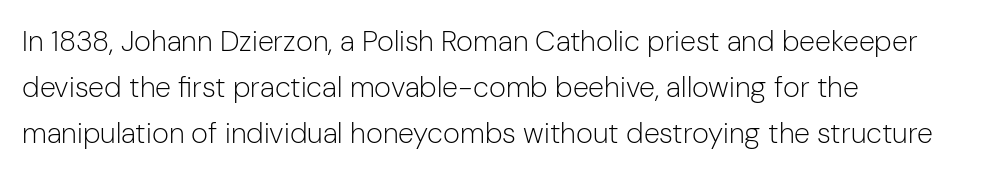
{"serif": "no", "italic": "no", "bold": "no", "weight": "light", "width": "normal", "stroke_contrast": "low", "x_height": "medium", "monospaced": "no", "underline": "no", "align": "left", "line_spacing": "normal", "line_spacing_ratio": 1.59, "letter_spacing": "normal", "letter_spacing_em": 0.0, "glyph_px": 29}
